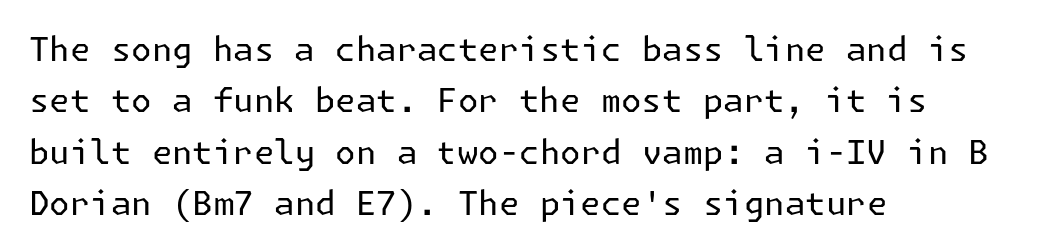
Descenders are the only things crossing below the line. Nothing unusual about the tracking: characters are spaced as the font intends. Are there feet on the stems? There aren't — it's a sans. The ragged edge is on the right, which tells us the setting is flush left.
